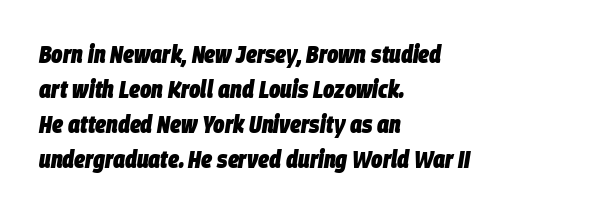
The image shows 24 px bold type, italic (leaning right); set left-aligned, normal line spacing (1.46x), normal letter spacing, not underlined.
